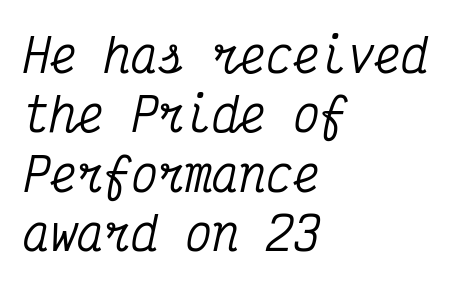
The image shows 45 px condensed serif type, italic (leaning right), monospaced; set left-aligned, normal line spacing (1.32x), normal letter spacing, not underlined; medium stroke contrast and a medium x-height.
